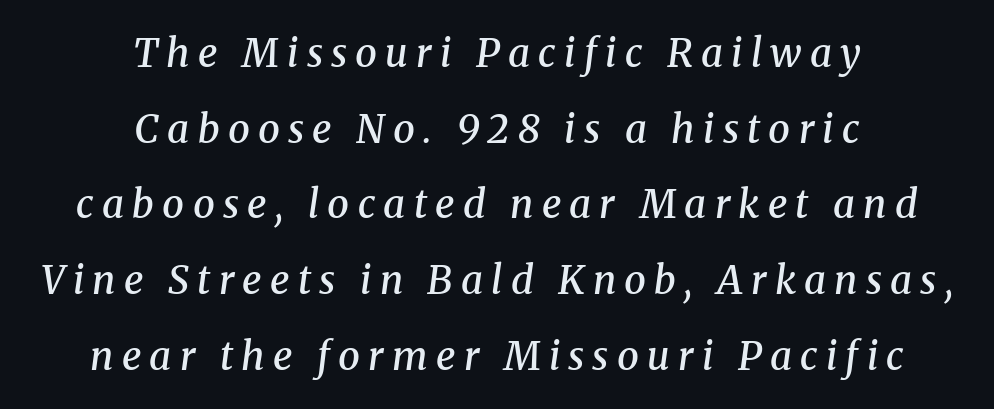
{"serif": "yes", "italic": "yes", "lean": "right", "slant_degrees": 8, "bold": "semi", "weight": "semibold", "width": "normal", "stroke_contrast": "medium", "x_height": "medium", "monospaced": "no", "underline": "no", "align": "center", "line_spacing": "loose", "line_spacing_ratio": 1.94, "letter_spacing": "wide", "letter_spacing_em": 0.21, "glyph_px": 39}
